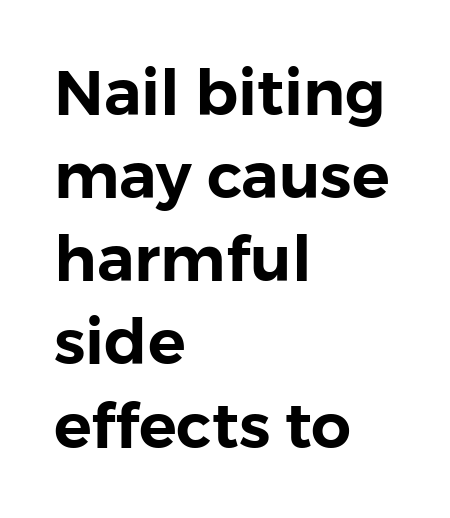
{"serif": "no", "italic": "no", "width": "normal", "x_height": "medium", "monospaced": "no", "underline": "no", "align": "left", "line_spacing": "normal", "line_spacing_ratio": 1.32, "letter_spacing": "normal", "letter_spacing_em": 0.0, "glyph_px": 63}
